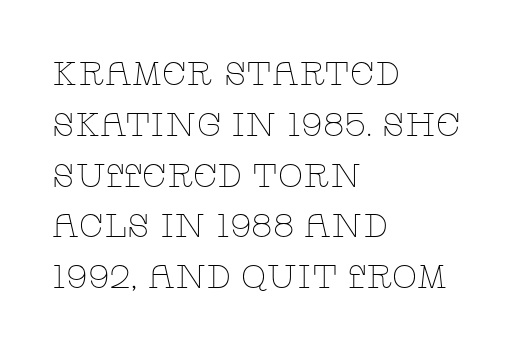
Q: Is the text bold? A: No.
Q: Is the text italic (slanted)? A: No, it is upright.
Q: Is the typeface a serif or a sans-serif typeface? A: Serif.
Q: Is the text underlined? A: No.
Q: How is the paragraph aligned? A: Left-aligned.
Q: Is the spacing between letters normal or unusually wide? A: Normal.
Q: Is the spacing between lines tight, normal or loose? A: Normal.
Q: Width (condensed, normal, or wide)? A: Wide.
Q: Stroke contrast? A: Low.
Q: x-height? A: Large.
Q: Monospaced? A: No.
